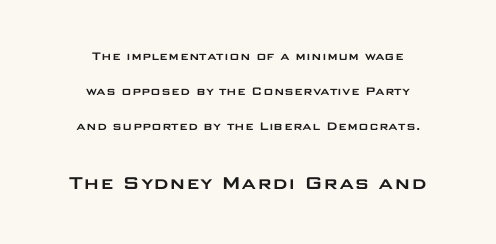
The string is rendered with underlining switched off. If you drew a line through each stem, it would be perfectly vertical. There is no visible air inserted between adjacent glyphs. The passage shown stacks its lines with a broad gap. These two chunks differ in scale, with the bottom chunk taking the larger measure.
